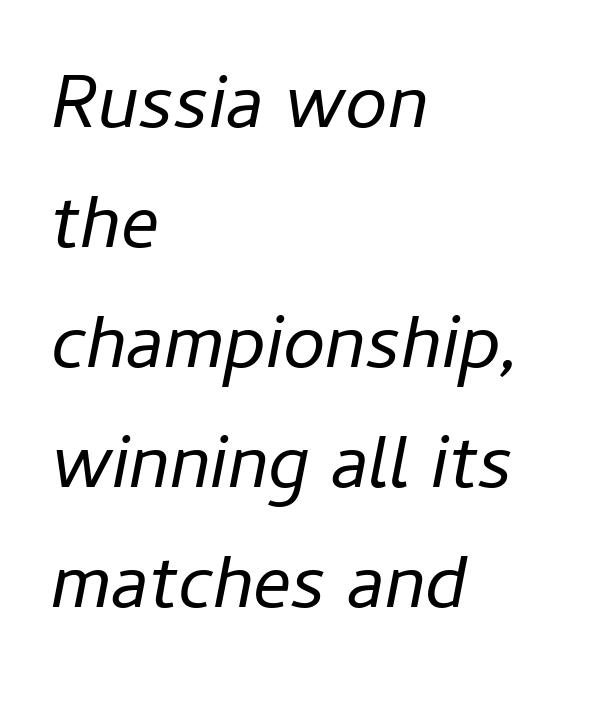
{"italic": "yes", "lean": "right", "slant_degrees": 11, "bold": "no", "weight": "regular", "width": "normal", "stroke_contrast": "low", "x_height": "medium", "monospaced": "no", "underline": "no", "align": "left", "line_spacing": "normal", "line_spacing_ratio": 1.58, "letter_spacing": "normal", "letter_spacing_em": 0.0, "glyph_px": 76}
